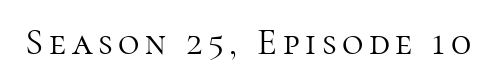
The image shows 37 px light serif type, upright; set not underlined; high stroke contrast and a medium x-height.
